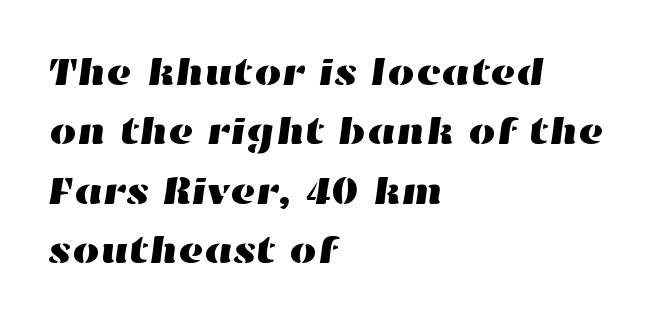
{"width": "wide", "stroke_contrast": "high", "x_height": "medium", "monospaced": "no", "underline": "no", "align": "left", "line_spacing": "normal", "line_spacing_ratio": 1.52, "letter_spacing": "normal", "letter_spacing_em": 0.0, "glyph_px": 39}
